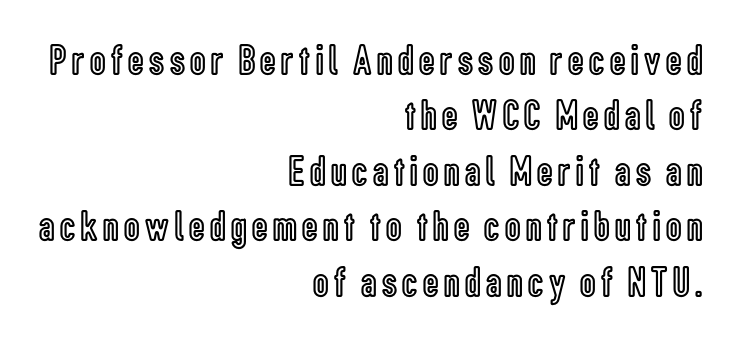
Horizontal bands of white between lines are of average thickness. Varying glyph widths throughout — classic text-font behaviour. The specimen reads as upright at a glance. Honestly, there is no underline to notice here at all. Line ends are locked; line starts wander.
